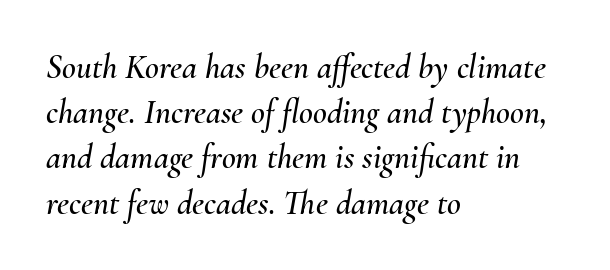
The image shows 34 px text type, italic (leaning right); set left-aligned, normal line spacing (1.33x), normal letter spacing, not underlined; medium stroke contrast and a small x-height.
